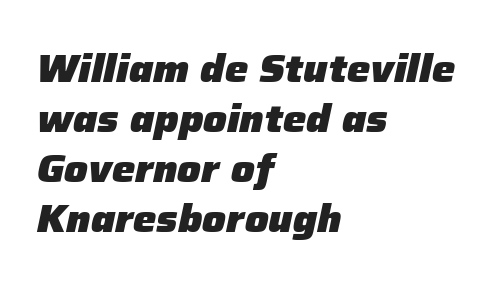
Q: Is the text bold? A: Yes.
Q: Is the text italic (slanted)? A: Yes, it leans right by about 12 degrees.
Q: Is the text underlined? A: No.
Q: How is the paragraph aligned? A: Left-aligned.
Q: Is the spacing between letters normal or unusually wide? A: Normal.
Q: Is the spacing between lines tight, normal or loose? A: Normal.
Q: Width (condensed, normal, or wide)? A: Normal.
Q: Stroke contrast? A: Low.
Q: x-height? A: Medium.
Q: Monospaced? A: No.
